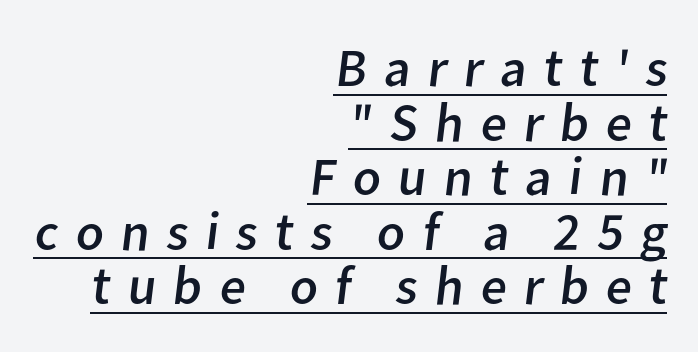
{"serif": "no", "bold": "no", "weight": "regular", "width": "normal", "stroke_contrast": "low", "x_height": "medium", "monospaced": "no", "underline": "yes", "align": "right", "line_spacing": "tight", "line_spacing_ratio": 1.01, "letter_spacing": "wide", "letter_spacing_em": 0.31, "glyph_px": 54}
